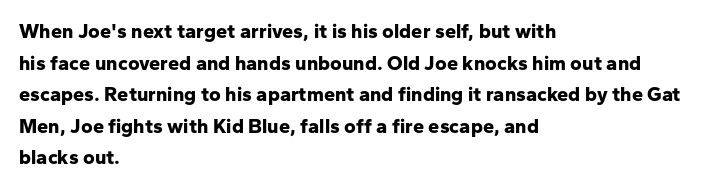
If you drew a line through each stem, it would be perfectly vertical. Nobody drew a line under any word here. A full-strength bold gives these letters their thick strokes. Honestly, the letter spacing is just normal — you wouldn't notice it. Left-aligned paragraph, ragged on the right.
